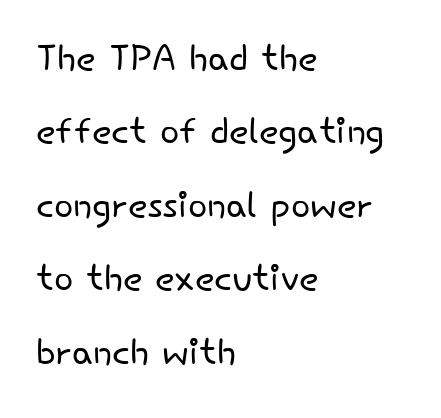
The image shows 51 px light sans-serif type, upright; set left-aligned, normal line spacing (1.44x), normal letter spacing, not underlined; low stroke contrast and a small x-height.
